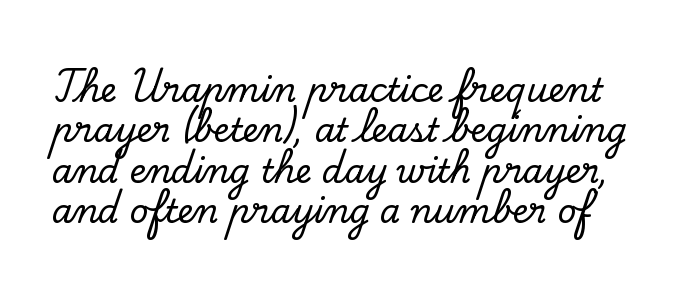
The space directly below the letters is spotless. A serif font was chosen for this passage. The rendering keeps characters at their native spacing. Character widths vary here, with narrow letters taking less room than wide ones.
